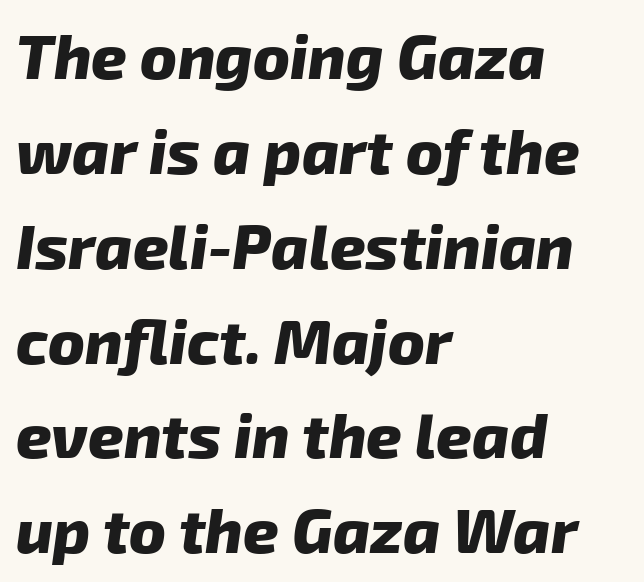
{"serif": "no", "bold": "yes", "weight": "heavy", "width": "normal", "stroke_contrast": "low", "x_height": "medium", "monospaced": "no", "underline": "no", "align": "left", "line_spacing": "normal", "line_spacing_ratio": 1.53, "letter_spacing": "normal", "letter_spacing_em": 0.0, "glyph_px": 62}
